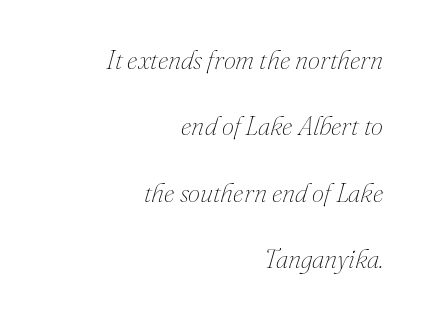
Weight: regular or lighter. A great deal of white space separates one row of letters from the next. The paragraph has a hard right edge and a soft left edge. What stands out about the letter spacing? Nothing — it is the standard amount. Observe the lean: these are italic letterforms.
